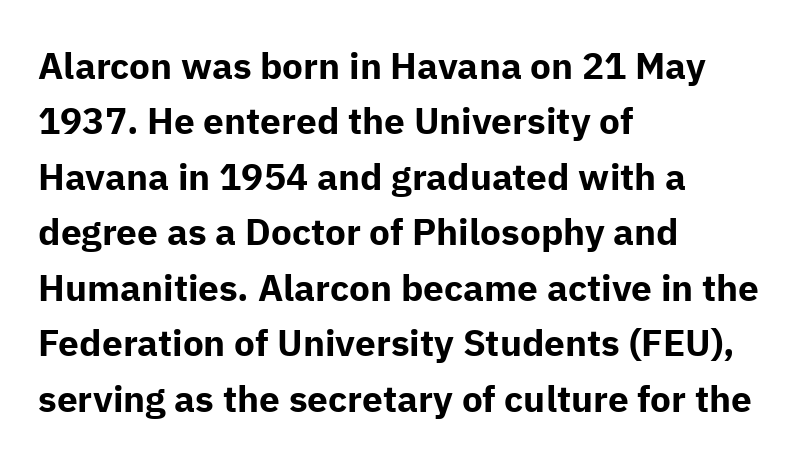
The image shows 37 px bold sans-serif type, upright; set left-aligned, normal line spacing (1.5x), normal letter spacing, not underlined; low stroke contrast and a medium x-height.
